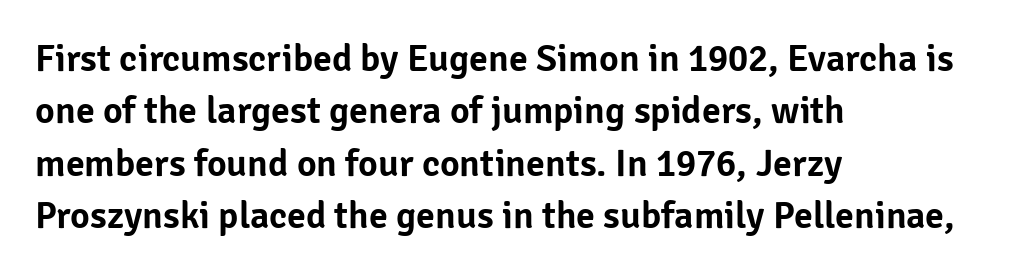
Q: Is the text italic (slanted)? A: No, it is upright.
Q: Is the typeface a serif or a sans-serif typeface? A: Sans-serif.
Q: Is the text underlined? A: No.
Q: How is the paragraph aligned? A: Left-aligned.
Q: Is the spacing between letters normal or unusually wide? A: Normal.
Q: Is the spacing between lines tight, normal or loose? A: Normal.
Q: Width (condensed, normal, or wide)? A: Normal.
Q: Stroke contrast? A: Low.
Q: x-height? A: Medium.
Q: Monospaced? A: No.
